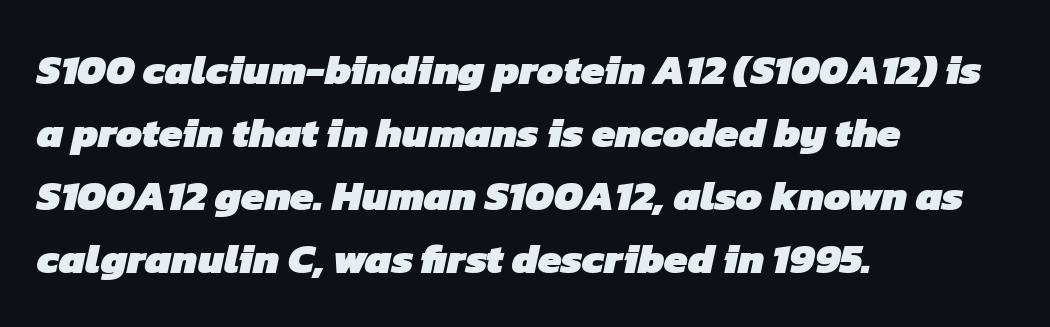
Quick note: interline space is typical. This sample has the flowing, uneven cadence of proportional lettering. The lines in this sample share a left origin and differ only in where they stop. A full-strength bold gives these letters their thick strokes. A typesetter would call this zero additional tracking.
